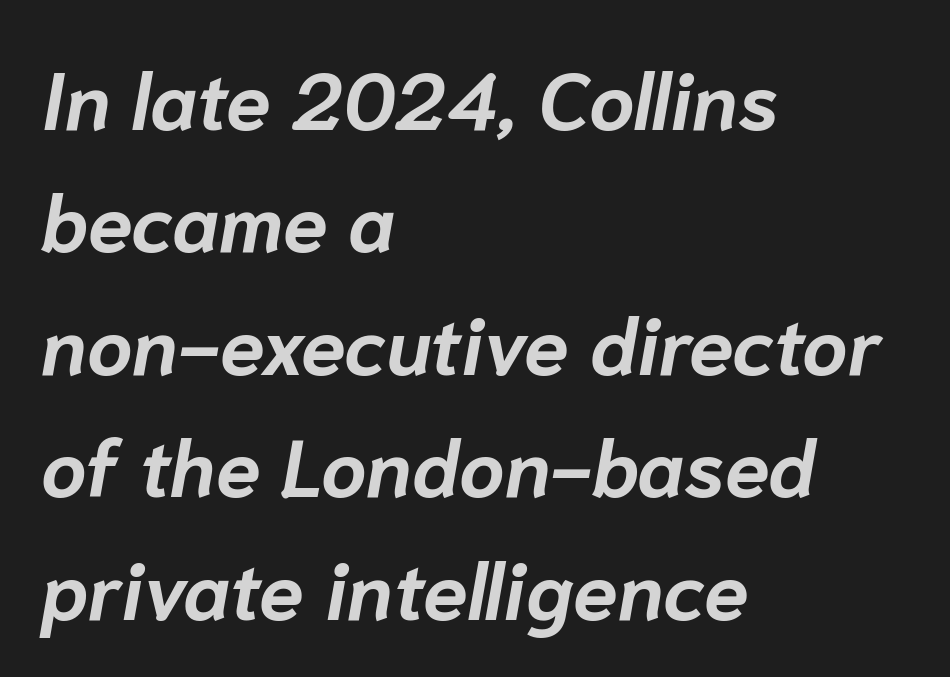
{"italic": "yes", "lean": "right", "slant_degrees": 10, "bold": "yes", "weight": "bold", "width": "normal", "stroke_contrast": "low", "x_height": "medium", "monospaced": "no", "underline": "no", "align": "left", "line_spacing": "normal", "line_spacing_ratio": 1.53, "letter_spacing": "normal", "letter_spacing_em": 0.0, "glyph_px": 80}
